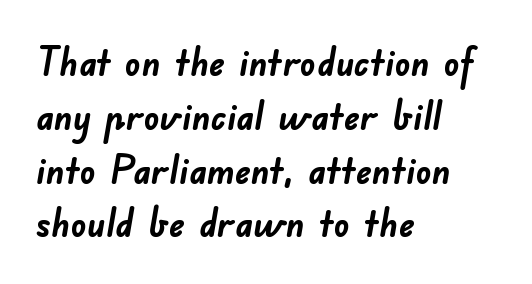
Q: Is the text bold? A: Yes.
Q: Is the typeface a serif or a sans-serif typeface? A: Sans-serif.
Q: Is the text underlined? A: No.
Q: How is the paragraph aligned? A: Left-aligned.
Q: Is the spacing between letters normal or unusually wide? A: Normal.
Q: Is the spacing between lines tight, normal or loose? A: Normal.
Q: Width (condensed, normal, or wide)? A: Normal.
Q: Stroke contrast? A: Low.
Q: x-height? A: Small.
Q: Monospaced? A: No.
